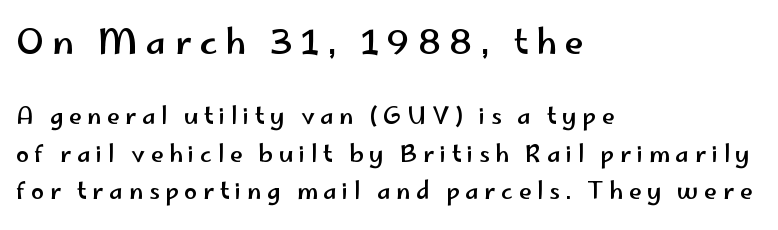
{"serif": "no", "italic": "no", "width": "wide", "stroke_contrast": "low", "x_height": "small", "monospaced": "no", "underline": "no", "align": "left", "line_spacing": "normal", "line_spacing_ratio": 1.62, "letter_spacing": "wide", "letter_spacing_em": 0.24, "larger_block": "first", "size_ratio": 1.48, "glyph_px": 34}
